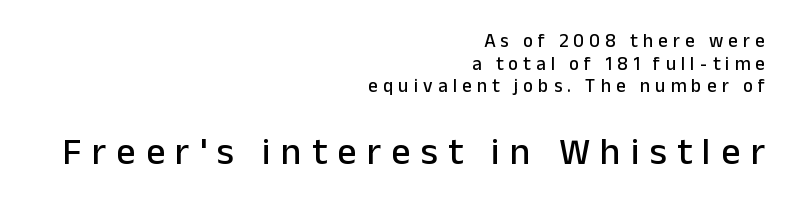
The image shows 38 px sans-serif type, upright; set right-aligned, line spacing 1.19x, unusually wide letter spacing (+0.27 em), not underlined; the second (bottom) block is 2.0x larger; low stroke contrast and a medium x-height.
